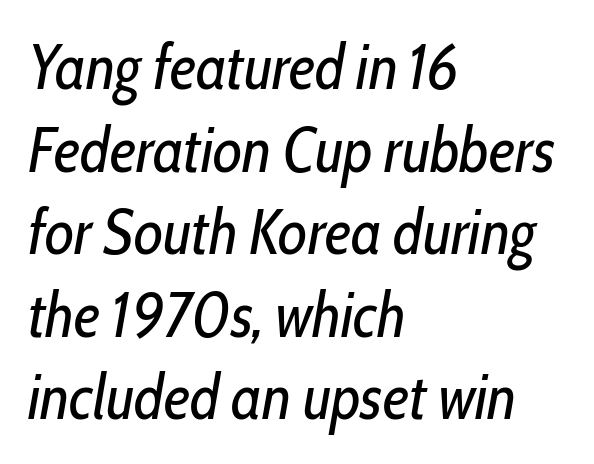
The image shows 63 px regular-weight, condensed type, italic (leaning right); set left-aligned, normal line spacing (1.31x), normal letter spacing, not underlined; low stroke contrast and a medium x-height.
